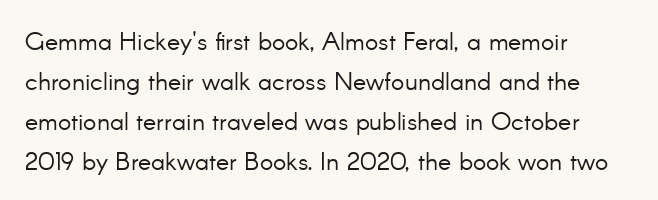
The area under the type is left untouched. A typesetter would mark this as roman, not italic. What's the leading like? Ordinary, nothing unusual. A typesetter would call this zero additional tracking. Which margin do the lines hug? The left one — the right edge is uneven. The cut favours lightness, reaching ordinary text weight at its darkest.
